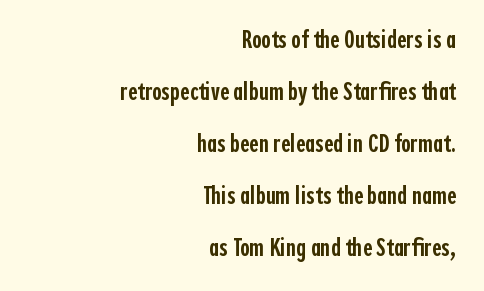
{"italic": "no", "bold": "semi", "underline": "no", "align": "right", "line_spacing": "loose", "line_spacing_ratio": 2.0, "letter_spacing": "normal", "letter_spacing_em": 0.0, "glyph_px": 26}
